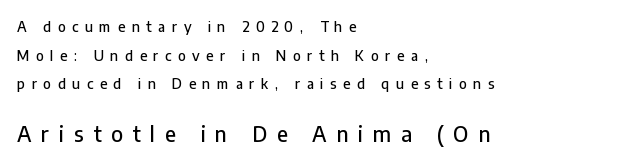
Tracking value appears strongly positive — letters spread wide. The letters stand straight up with perfectly vertical stems. How would I describe the line gaps? Wide and relaxed. Each row of text sits above clean, open space. Does the bottom block carry the larger type? Yes, it does. Which margin do the lines hug? The left one — the right edge is uneven.
